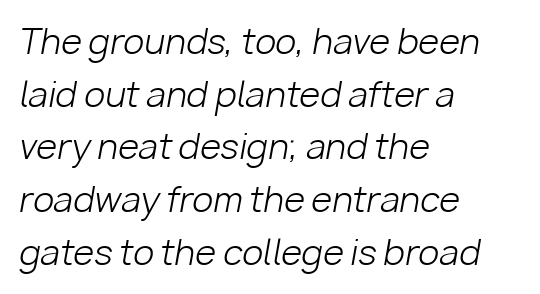
No extra tracking has been applied to these lines. Caption: face not bold, strokes unweighted. The space beneath each line is pristine and unruled. Typeset ragged right — the left edge is the straight one.
